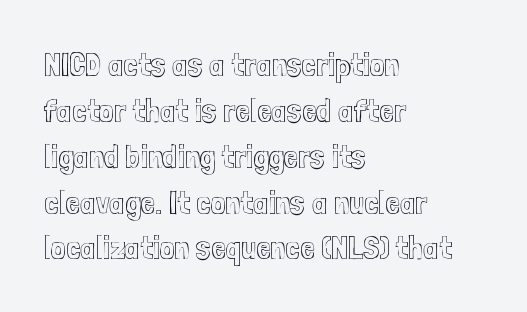
{"italic": "no", "width": "condensed", "x_height": "medium", "monospaced": "no", "underline": "no", "align": "left", "line_spacing": "normal", "line_spacing_ratio": 1.39, "letter_spacing": "normal", "letter_spacing_em": 0.0, "glyph_px": 33}
